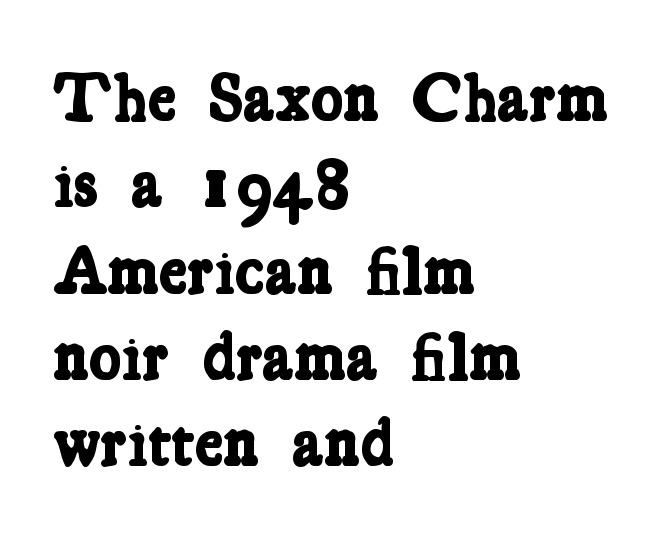
The image shows 68 px bold, condensed serif type; set left-aligned, normal line spacing (1.27x), normal letter spacing, not underlined; low stroke contrast and a medium x-height.
